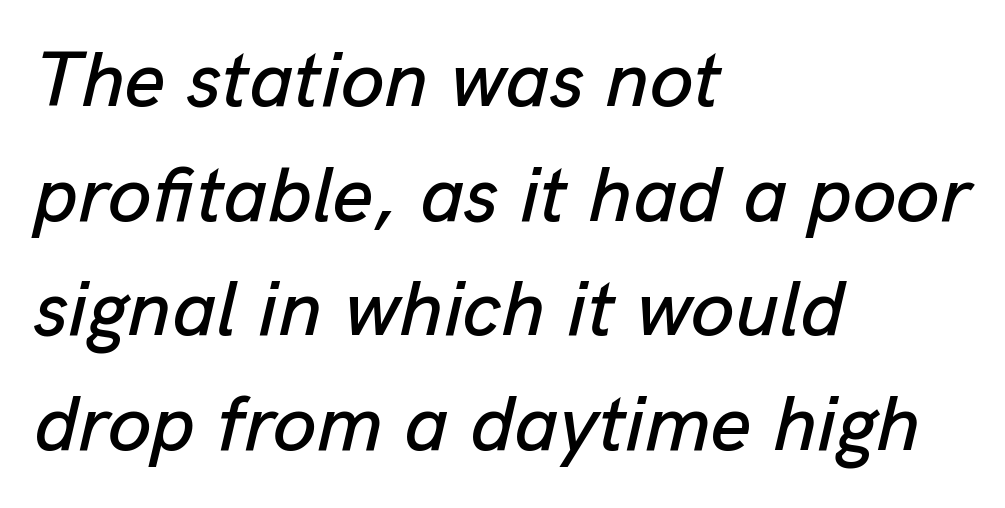
Q: Is the text italic (slanted)? A: Yes, it leans right by about 13 degrees.
Q: Is the text underlined? A: No.
Q: How is the paragraph aligned? A: Left-aligned.
Q: Is the spacing between letters normal or unusually wide? A: Normal.
Q: Is the spacing between lines tight, normal or loose? A: Normal.
Q: Width (condensed, normal, or wide)? A: Normal.
Q: Stroke contrast? A: Low.
Q: x-height? A: Medium.
Q: Monospaced? A: No.
